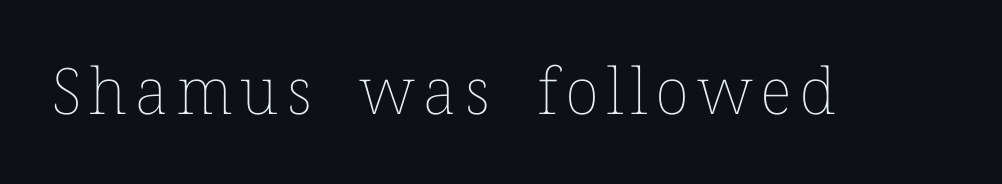
{"italic": "no", "bold": "no", "weight": "thin", "width": "normal", "stroke_contrast": "low", "x_height": "medium", "monospaced": "no", "underline": "no", "glyph_px": 64}
